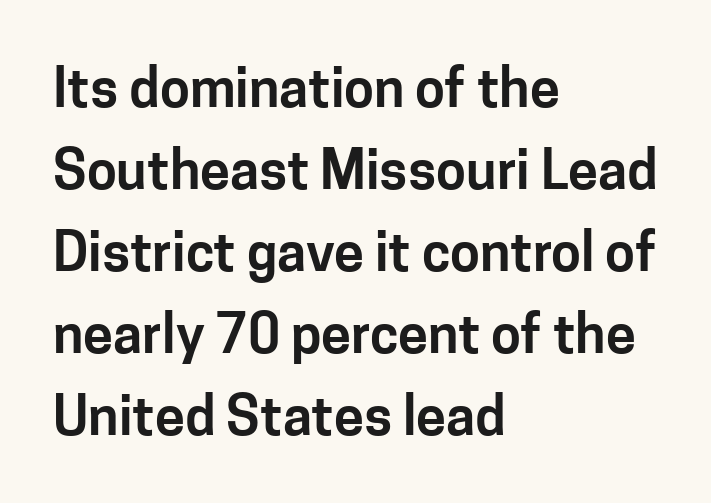
Q: Is the text italic (slanted)? A: No, it is upright.
Q: Is the typeface a serif or a sans-serif typeface? A: Sans-serif.
Q: Is the text underlined? A: No.
Q: How is the paragraph aligned? A: Left-aligned.
Q: Is the spacing between letters normal or unusually wide? A: Normal.
Q: Is the spacing between lines tight, normal or loose? A: Normal.
Q: Width (condensed, normal, or wide)? A: Normal.
Q: Stroke contrast? A: Low.
Q: x-height? A: Medium.
Q: Monospaced? A: No.
